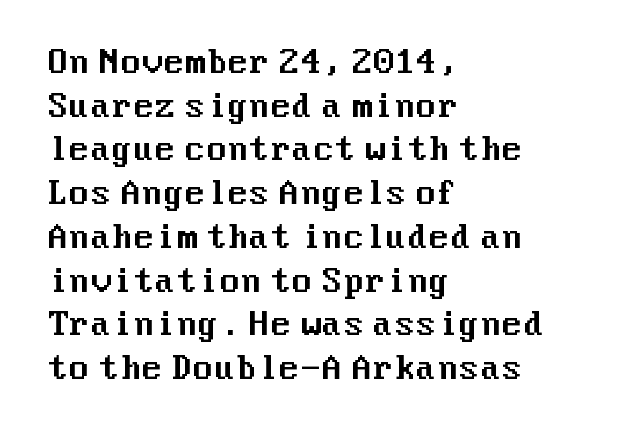
{"serif": "no", "italic": "no", "width": "normal", "stroke_contrast": "medium", "x_height": "medium", "underline": "no", "align": "left", "line_spacing": "normal", "line_spacing_ratio": 1.41, "letter_spacing": "normal", "letter_spacing_em": 0.0, "glyph_px": 31}
